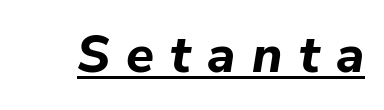
Check the space under the baseline: a stroke is drawn there. These lines are rendered in a variable-pitch font. A full-strength bold gives these letters their thick strokes. The text carries the slant typical of an italic or oblique font.
